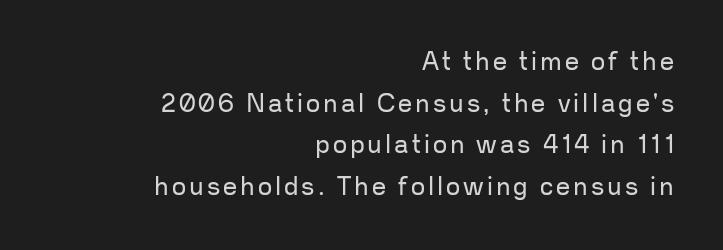
The image shows 25 px text type, upright; set right-aligned, normal line spacing (1.67x), not underlined.
